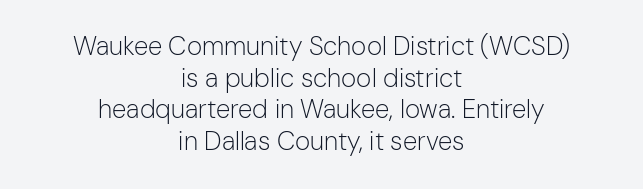
The compositor balanced each line on the midline. The strokes carry an ordinary text weight at most. Honestly, there is no underline to notice here at all. Standard letterfit; no display-style spreading of the glyphs. The lettering stays uniformly vertical, giving the passage a roman look.
